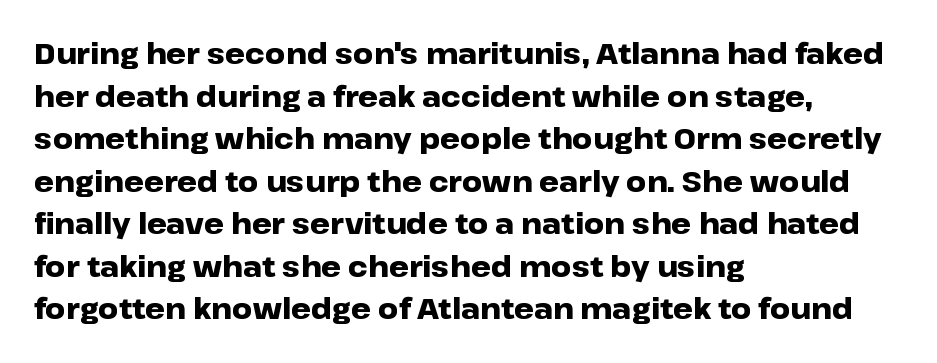
Q: Is the text bold? A: Yes.
Q: Is the text italic (slanted)? A: No, it is upright.
Q: Is the typeface a serif or a sans-serif typeface? A: Sans-serif.
Q: Is the text underlined? A: No.
Q: How is the paragraph aligned? A: Left-aligned.
Q: Is the spacing between letters normal or unusually wide? A: Normal.
Q: Is the spacing between lines tight, normal or loose? A: Normal.
Q: Width (condensed, normal, or wide)? A: Wide.
Q: Stroke contrast? A: Low.
Q: x-height? A: Medium.
Q: Monospaced? A: No.
